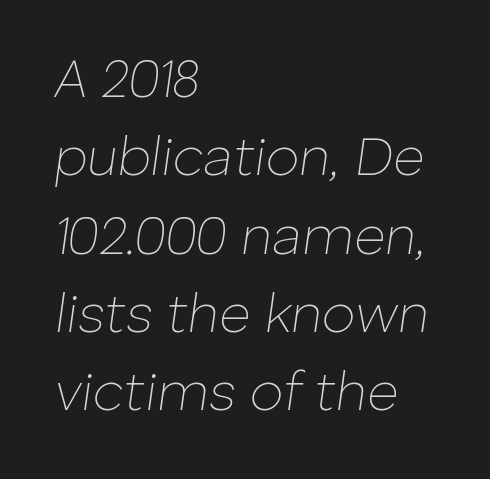
{"italic": "yes", "lean": "right", "slant_degrees": 8, "bold": "no", "weight": "thin", "width": "normal", "stroke_contrast": "low", "x_height": "medium", "monospaced": "no", "underline": "no", "align": "left", "line_spacing": "normal", "line_spacing_ratio": 1.45, "letter_spacing": "normal", "letter_spacing_em": 0.0, "glyph_px": 54}
